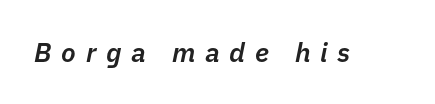
The image shows 27 px text type, italic (leaning right); set unusually wide letter spacing (+0.36 em), not underlined.
